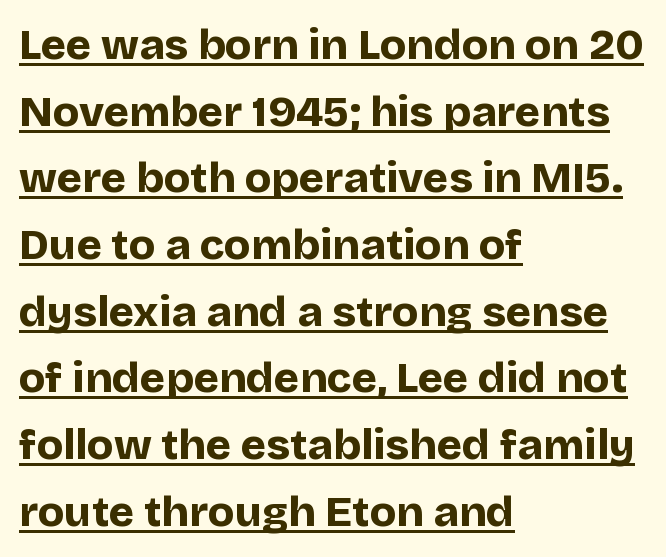
{"serif": "no", "italic": "no", "bold": "yes", "weight": "bold", "width": "normal", "stroke_contrast": "low", "x_height": "large", "monospaced": "no", "underline": "yes", "align": "left", "line_spacing": "normal", "line_spacing_ratio": 1.55, "letter_spacing": "normal", "letter_spacing_em": 0.0, "glyph_px": 43}
